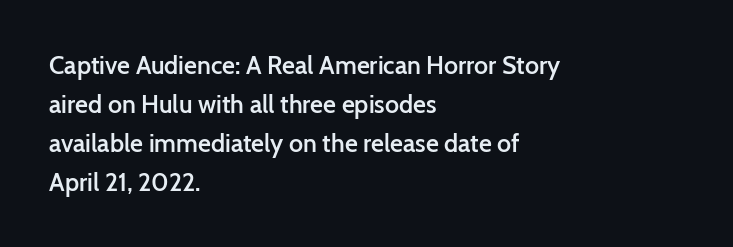
The image shows 25 px text type, upright; set left-aligned, normal line spacing (1.56x), normal letter spacing, not underlined.
